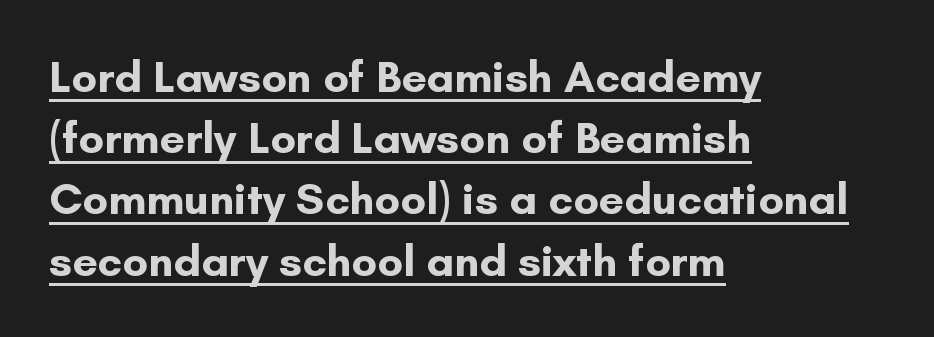
The image shows 45 px bold sans-serif type, upright; set left-aligned, normal line spacing (1.36x), normal letter spacing, underlined; low stroke contrast and a small x-height.
